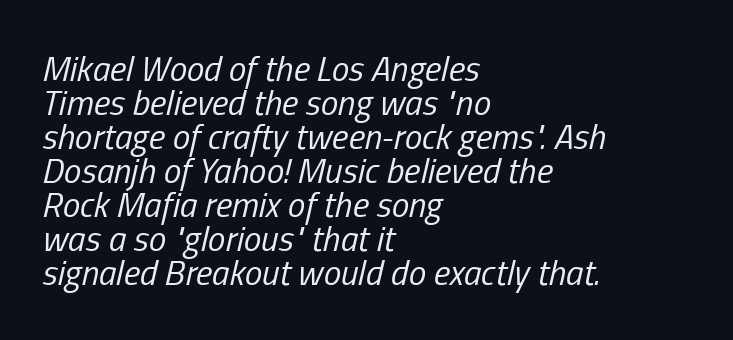
Q: Is the text bold? A: No.
Q: Is the text italic (slanted)? A: Yes, it leans right by about 13 degrees.
Q: Is the text underlined? A: No.
Q: How is the paragraph aligned? A: Left-aligned.
Q: Is the spacing between letters normal or unusually wide? A: Normal.
Q: Is the spacing between lines tight, normal or loose? A: Tight.
Q: Width (condensed, normal, or wide)? A: Condensed.
Q: Stroke contrast? A: Low.
Q: x-height? A: Medium.
Q: Monospaced? A: No.
